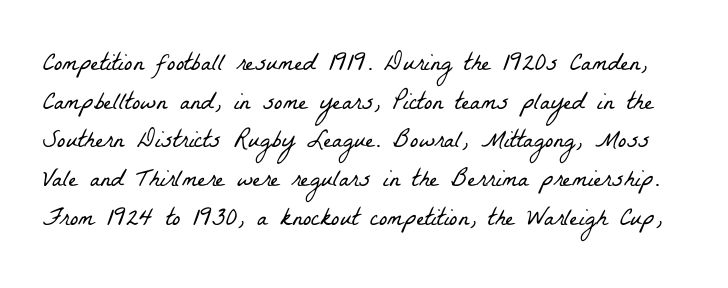
The image shows 25 px text type; set normal line spacing (1.55x), normal letter spacing, not underlined.
